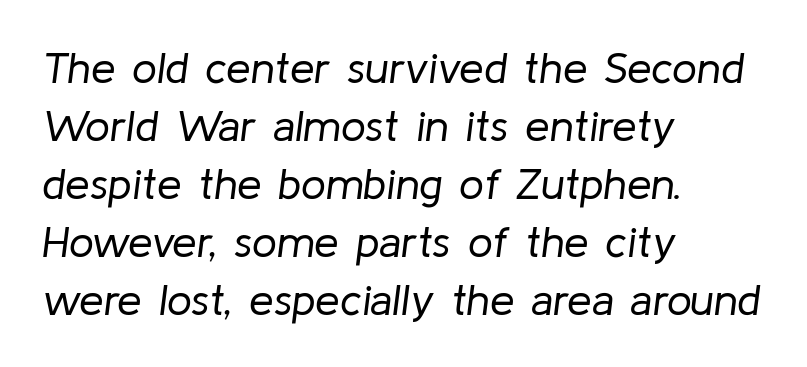
You could not count columns in this text — the font is proportionally spaced. Weight class: somewhere from thin through regular. The ragged edge is on the right, which tells us the setting is flush left. Designer's note — italics engaged. Baseline-to-baseline distance is the conventional proportion of letter height.
